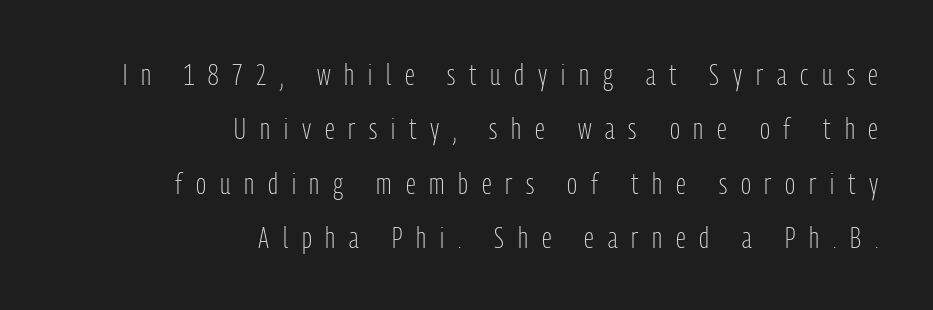
{"serif": "no", "italic": "no", "bold": "no", "weight": "light", "width": "condensed", "stroke_contrast": "low", "x_height": "medium", "monospaced": "no", "underline": "no", "align": "right", "line_spacing_ratio": 1.81, "letter_spacing": "wide", "letter_spacing_em": 0.46, "glyph_px": 30}
